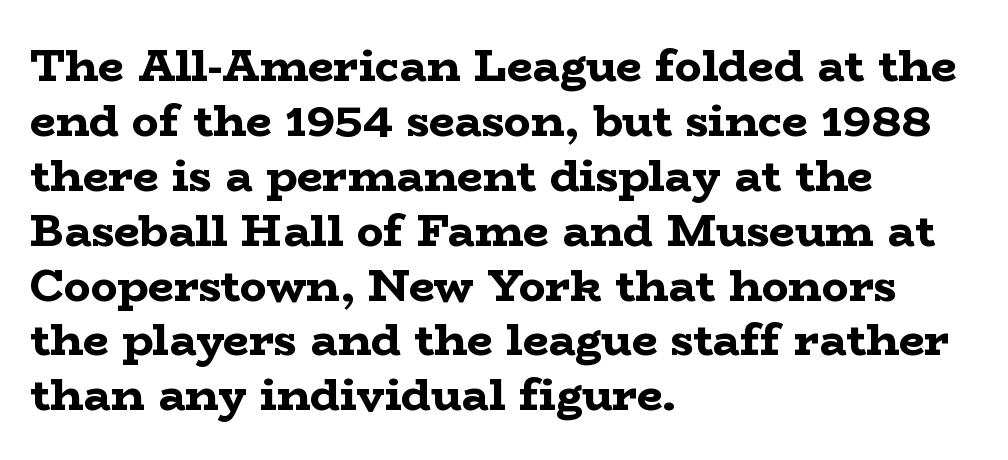
Notice how thick the strokes are: this is what a full bold looks like. Plain, unruled lines of type. A typesetter would call this proportional, since set widths differ per character. Which margin do the lines hug? The left one — the right edge is uneven. Default kerning and tracking; the words read as compact shapes.
